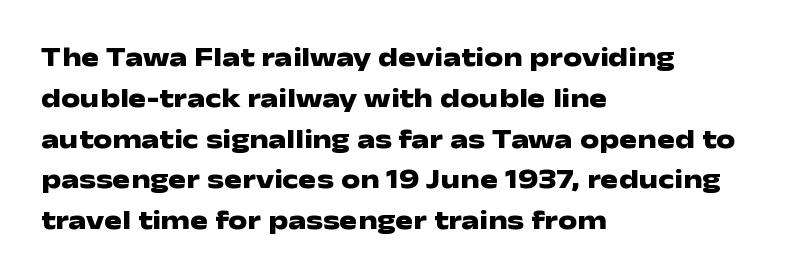
Q: Is the text bold? A: Yes.
Q: Is the text italic (slanted)? A: No, it is upright.
Q: Is the text underlined? A: No.
Q: How is the paragraph aligned? A: Left-aligned.
Q: Is the spacing between letters normal or unusually wide? A: Normal.
Q: Is the spacing between lines tight, normal or loose? A: Normal.
